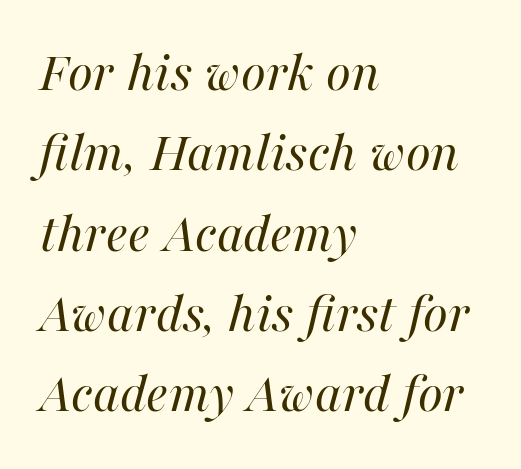
{"italic": "yes", "lean": "right", "slant_degrees": 16, "bold": "no", "weight": "regular", "width": "normal", "stroke_contrast": "high", "x_height": "medium", "monospaced": "no", "underline": "no", "align": "left", "line_spacing": "normal", "line_spacing_ratio": 1.41, "letter_spacing": "normal", "letter_spacing_em": 0.0, "glyph_px": 57}
